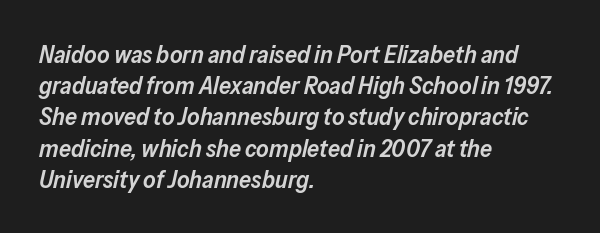
{"italic": "yes", "lean": "right", "slant_degrees": 13, "bold": "semi", "underline": "no", "align": "left", "line_spacing": "normal", "line_spacing_ratio": 1.3, "letter_spacing": "normal", "letter_spacing_em": 0.0, "glyph_px": 24}
